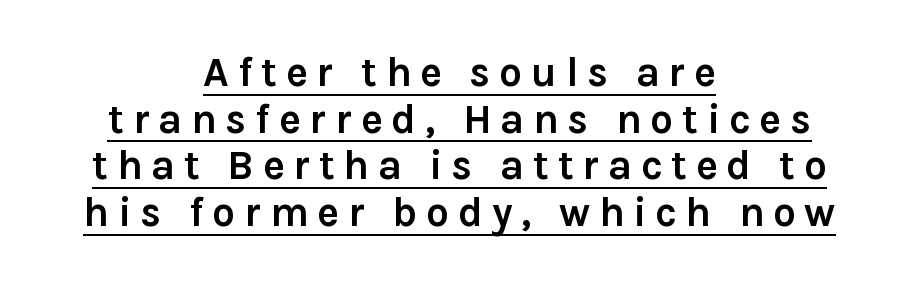
The image shows 41 px semibold sans-serif type, upright; set centered, tight line spacing (1.14x), unusually wide letter spacing (+0.21 em), underlined; low stroke contrast and a medium x-height.
